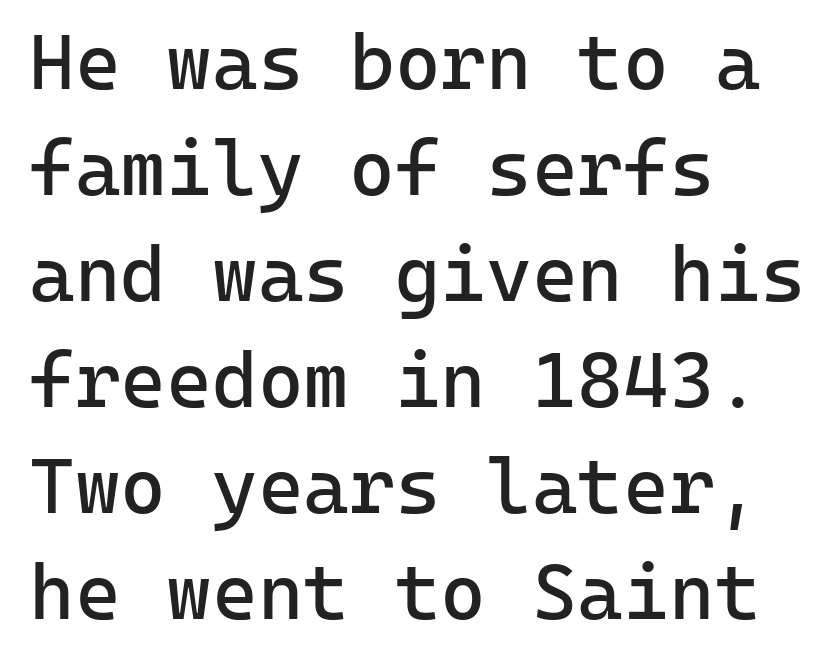
The image shows 78 px regular-weight sans-serif type, upright, monospaced; set left-aligned, normal line spacing (1.36x), normal letter spacing, not underlined; low stroke contrast and a medium x-height.
